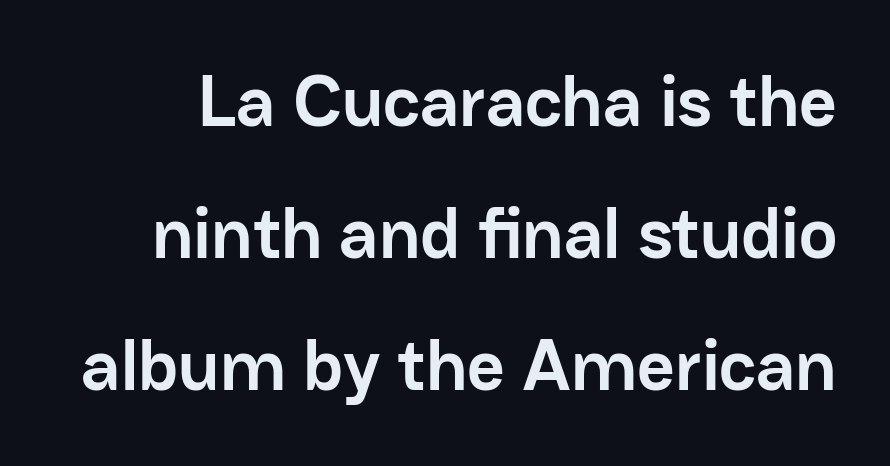
Q: Is the text bold? A: Yes.
Q: Is the text italic (slanted)? A: No, it is upright.
Q: Is the typeface a serif or a sans-serif typeface? A: Sans-serif.
Q: Is the text underlined? A: No.
Q: Is the spacing between letters normal or unusually wide? A: Normal.
Q: Width (condensed, normal, or wide)? A: Normal.
Q: Stroke contrast? A: Low.
Q: x-height? A: Medium.
Q: Monospaced? A: No.
